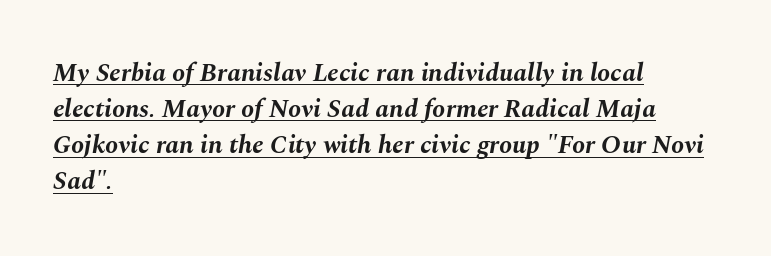
Q: Is the text bold? A: Yes.
Q: Is the text italic (slanted)? A: Yes, it leans right by about 10 degrees.
Q: Is the text underlined? A: Yes.
Q: How is the paragraph aligned? A: Left-aligned.
Q: Is the spacing between letters normal or unusually wide? A: Normal.
Q: Is the spacing between lines tight, normal or loose? A: Normal.
